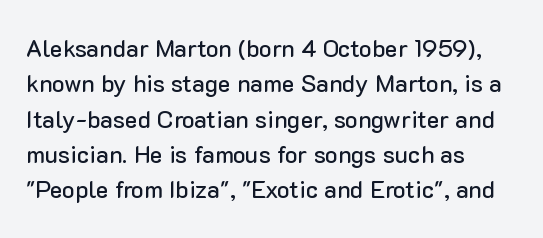
The passage shown stacks its lines at a standard gap. No extra tracking has been applied to these lines. Compared with a centered layout, this one pins lines to the left instead. The area under the type is left untouched. When letters stand straight like this, we call the style roman or upright.
